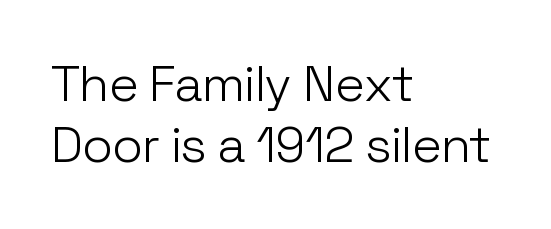
The image shows 50 px light sans-serif type, upright; set left-aligned, line spacing 1.23x, normal letter spacing, not underlined; low stroke contrast and a medium x-height.
